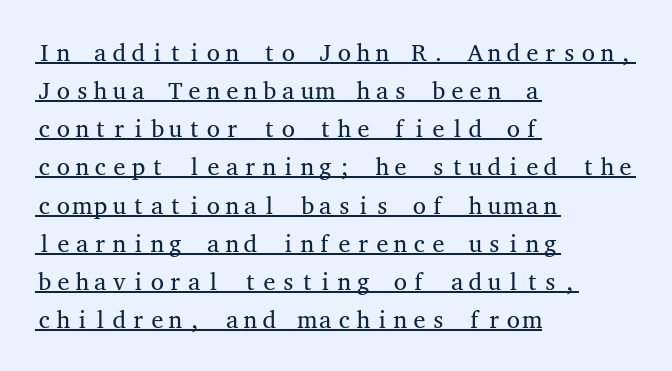
The lettering stays uniformly vertical, giving the passage a roman look. The passage shown is underscored from start to finish. Regarding leading, the lines here are spaced in the standard way. Short note: letters normally spaced. No extra ink here — the face is not bold. Notice how the passage keeps a crisp vertical edge on the left only.
